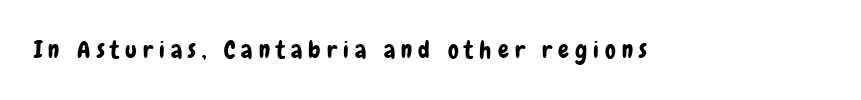
When letters stand straight like this, we call the style roman or upright. The gaps between neighbouring characters are conspicuously large. Check under the words: just untouched page.
